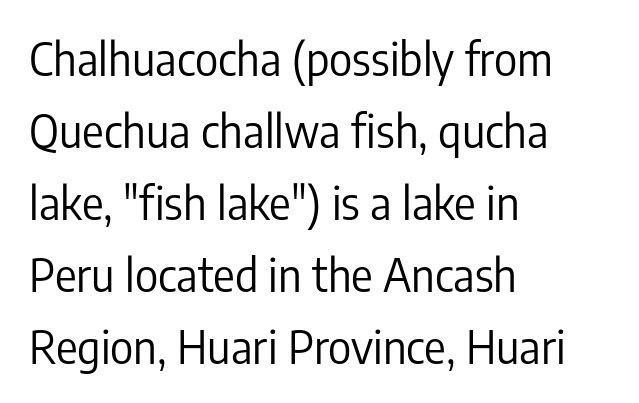
{"serif": "no", "italic": "no", "bold": "no", "weight": "regular", "width": "condensed", "stroke_contrast": "low", "x_height": "medium", "monospaced": "no", "underline": "no", "align": "left", "line_spacing": "normal", "line_spacing_ratio": 1.6, "letter_spacing": "normal", "letter_spacing_em": 0.0, "glyph_px": 45}
